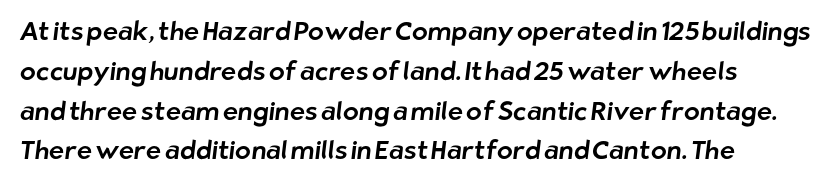
{"underline": "no", "align": "left", "line_spacing": "normal", "line_spacing_ratio": 1.53, "letter_spacing": "normal", "letter_spacing_em": 0.0, "glyph_px": 26}
